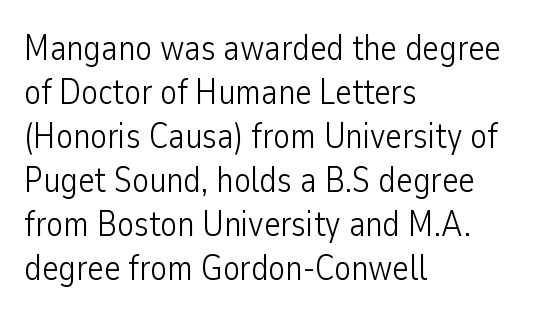
{"serif": "no", "italic": "no", "bold": "no", "weight": "light", "width": "condensed", "stroke_contrast": "low", "x_height": "medium", "monospaced": "no", "underline": "no", "align": "left", "line_spacing": "normal", "line_spacing_ratio": 1.26, "letter_spacing": "normal", "letter_spacing_em": 0.0, "glyph_px": 35}
